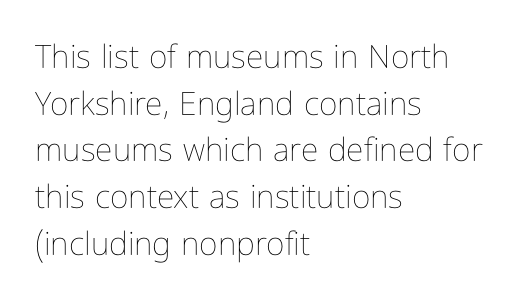
Q: Is the text bold? A: No.
Q: Is the text italic (slanted)? A: No, it is upright.
Q: Is the text underlined? A: No.
Q: How is the paragraph aligned? A: Left-aligned.
Q: Is the spacing between letters normal or unusually wide? A: Normal.
Q: Is the spacing between lines tight, normal or loose? A: Normal.
Q: Width (condensed, normal, or wide)? A: Condensed.
Q: Stroke contrast? A: Low.
Q: x-height? A: Medium.
Q: Monospaced? A: No.
